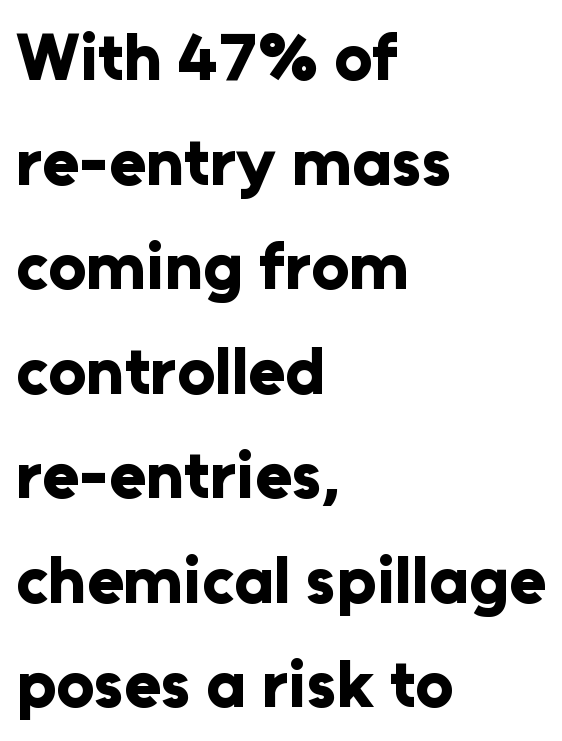
{"serif": "no", "italic": "no", "bold": "yes", "weight": "bold", "width": "normal", "stroke_contrast": "low", "x_height": "medium", "monospaced": "no", "underline": "no", "align": "left", "line_spacing": "normal", "line_spacing_ratio": 1.56, "letter_spacing": "normal", "letter_spacing_em": 0.0, "glyph_px": 67}
